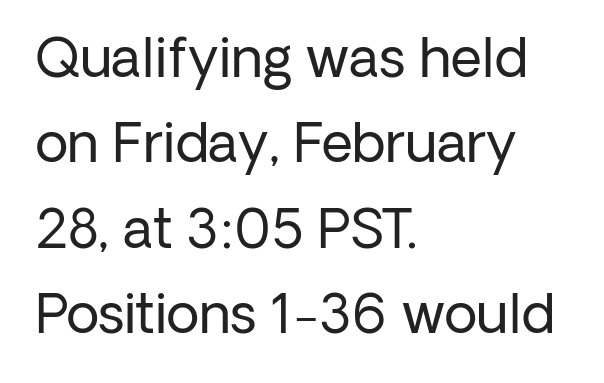
{"serif": "no", "italic": "no", "bold": "no", "weight": "regular", "width": "normal", "stroke_contrast": "low", "x_height": "medium", "monospaced": "no", "underline": "no", "align": "left", "line_spacing": "normal", "line_spacing_ratio": 1.58, "letter_spacing": "normal", "letter_spacing_em": 0.0, "glyph_px": 54}
